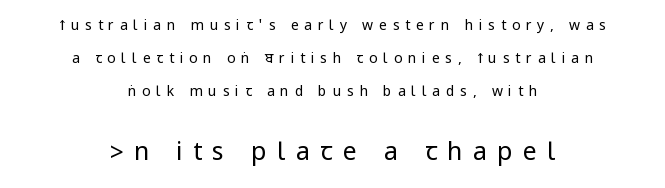
{"italic": "no", "bold": "no", "underline": "no", "align": "center", "line_spacing": "loose", "line_spacing_ratio": 2.37, "letter_spacing": "wide", "letter_spacing_em": 0.41, "larger_block": "second", "size_ratio": 1.79, "glyph_px": 25}
